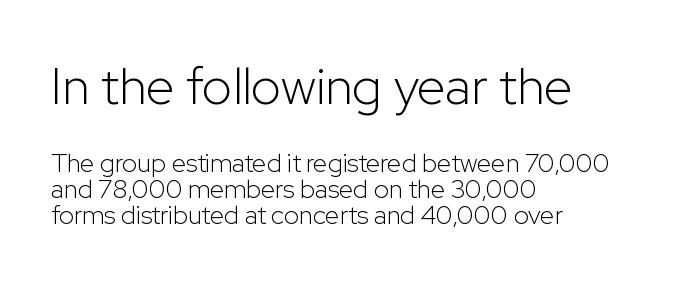
{"serif": "no", "italic": "no", "bold": "no", "weight": "light", "width": "normal", "stroke_contrast": "low", "x_height": "medium", "monospaced": "no", "underline": "no", "align": "left", "line_spacing": "tight", "line_spacing_ratio": 1.0, "letter_spacing": "normal", "letter_spacing_em": 0.0, "larger_block": "first", "size_ratio": 2.0, "glyph_px": 52}
